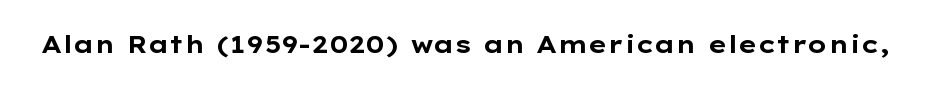
Q: Is the text bold? A: Yes.
Q: Is the text italic (slanted)? A: No, it is upright.
Q: Is the text underlined? A: No.
Q: Is the spacing between letters normal or unusually wide? A: Normal.
